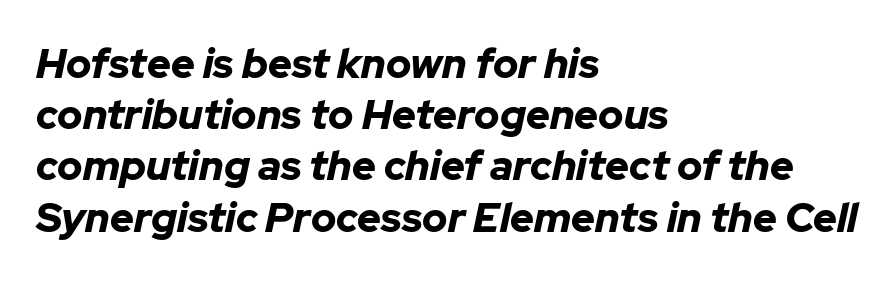
The image shows 41 px bold type, italic (leaning right); set left-aligned, normal line spacing (1.25x), normal letter spacing, not underlined; low stroke contrast and a medium x-height.
